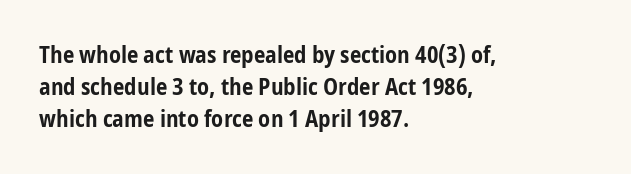
The image shows 23 px bold type, upright; set left-aligned, normal line spacing (1.39x), normal letter spacing, not underlined.
